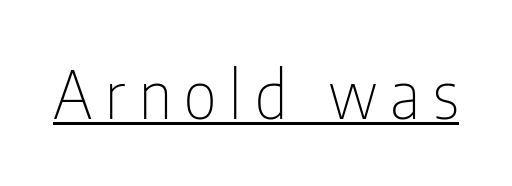
The image shows 65 px thin, condensed sans-serif type, upright; set unusually wide letter spacing (+0.2 em), underlined; low stroke contrast and a medium x-height.
